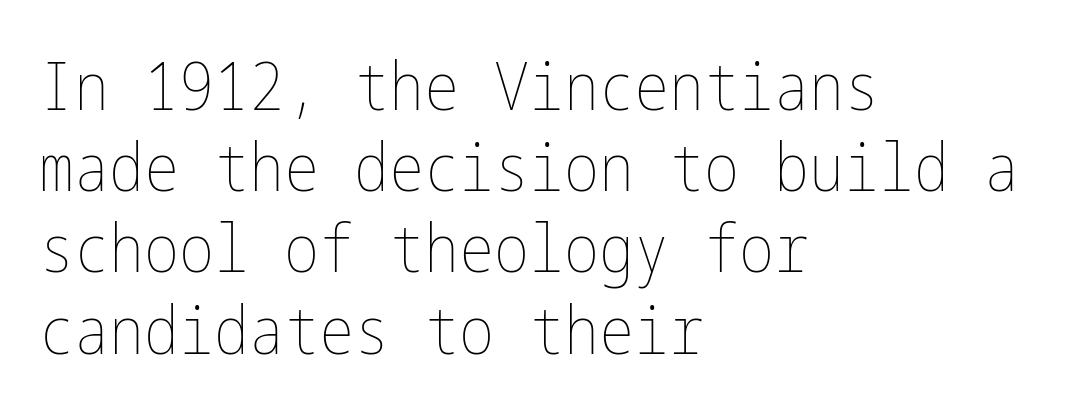
The image shows 66 px thin, condensed type, upright; set left-aligned, line spacing 1.23x, normal letter spacing, not underlined; low stroke contrast and a medium x-height.
